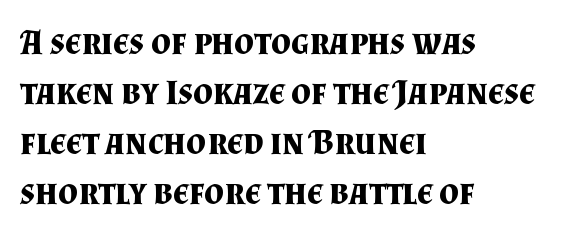
{"serif": "yes", "italic": "no", "bold": "yes", "weight": "bold", "width": "normal", "stroke_contrast": "medium", "x_height": "small", "monospaced": "no", "underline": "no", "align": "left", "line_spacing": "normal", "line_spacing_ratio": 1.43, "letter_spacing": "normal", "letter_spacing_em": 0.0, "glyph_px": 35}
